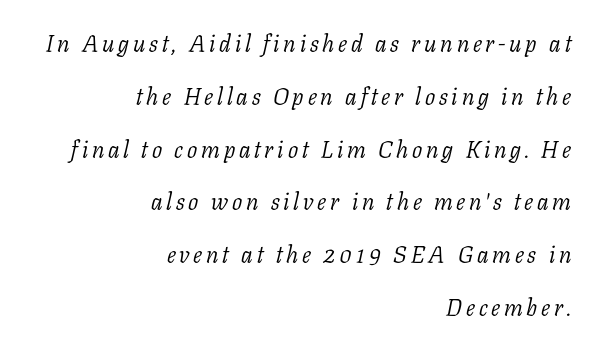
{"italic": "yes", "lean": "right", "slant_degrees": 11, "bold": "no", "underline": "no", "align": "right", "line_spacing": "loose", "line_spacing_ratio": 2.2, "glyph_px": 24}
